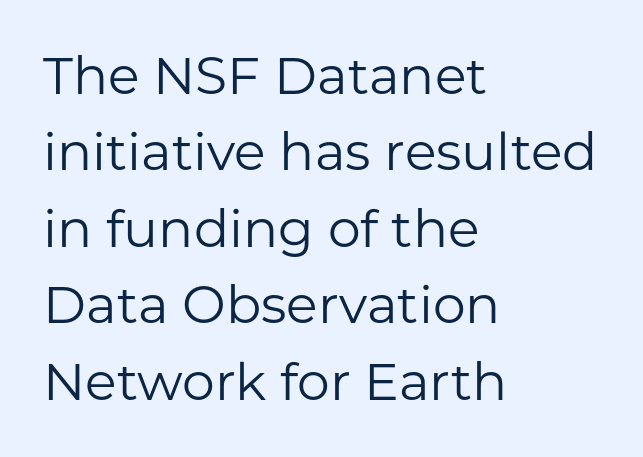
The lettering stays uniformly vertical, giving the passage a roman look. Stroke terminals: plain, sans-serif. Horizontal alignment here is leftward, the default for most running prose. Each word holds together tightly as a unit, with standard inter-letter gaps.
